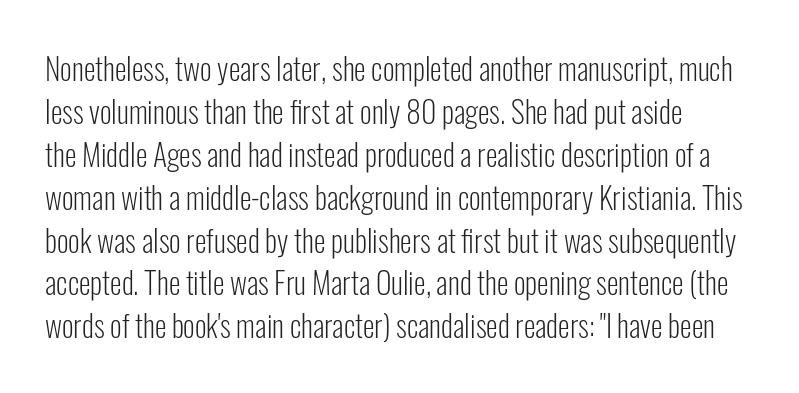
Q: Is the text bold? A: No.
Q: Is the text italic (slanted)? A: No, it is upright.
Q: Is the typeface a serif or a sans-serif typeface? A: Sans-serif.
Q: Is the text underlined? A: No.
Q: How is the paragraph aligned? A: Left-aligned.
Q: Is the spacing between letters normal or unusually wide? A: Normal.
Q: Is the spacing between lines tight, normal or loose? A: Normal.
Q: Width (condensed, normal, or wide)? A: Condensed.
Q: Stroke contrast? A: Low.
Q: x-height? A: Medium.
Q: Monospaced? A: No.
